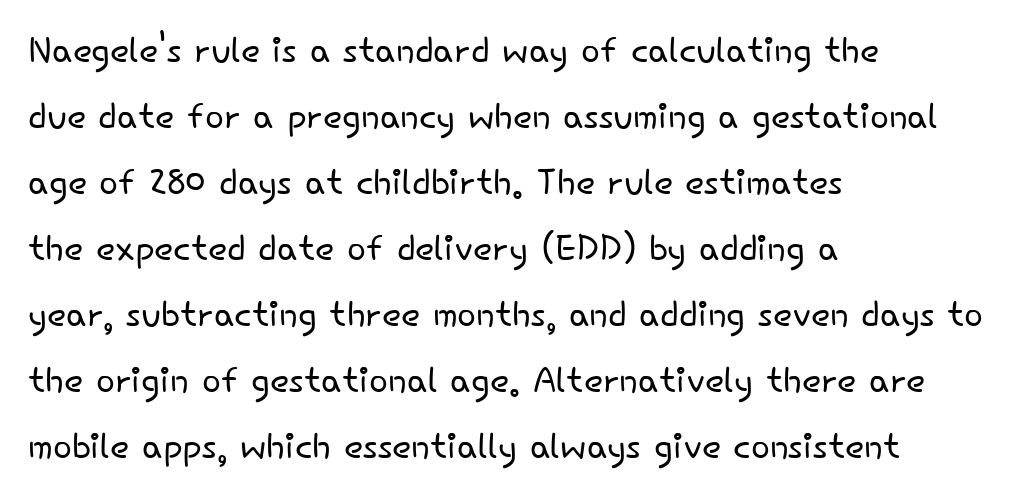
Q: Is the text bold? A: No.
Q: Is the text italic (slanted)? A: No, it is upright.
Q: Is the typeface a serif or a sans-serif typeface? A: Sans-serif.
Q: Is the text underlined? A: No.
Q: How is the paragraph aligned? A: Left-aligned.
Q: Is the spacing between letters normal or unusually wide? A: Normal.
Q: Is the spacing between lines tight, normal or loose? A: Normal.
Q: Width (condensed, normal, or wide)? A: Normal.
Q: Stroke contrast? A: Low.
Q: x-height? A: Small.
Q: Monospaced? A: No.
